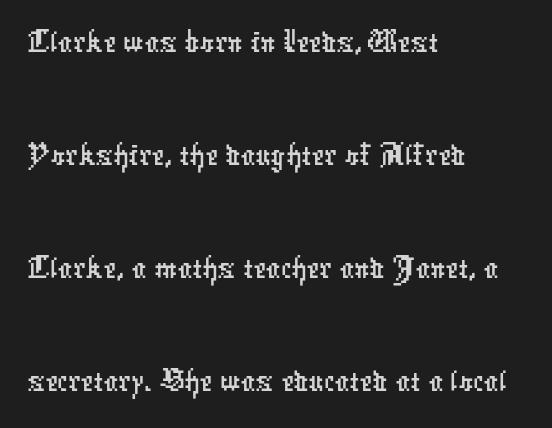
{"serif": "no", "width": "condensed", "stroke_contrast": "low", "x_height": "medium", "monospaced": "no", "underline": "no", "align": "left", "line_spacing": "normal", "line_spacing_ratio": 1.59, "letter_spacing": "normal", "letter_spacing_em": 0.0, "glyph_px": 71}
